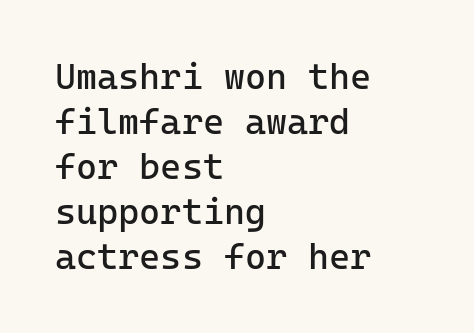
Q: Is the text bold? A: No.
Q: Is the text italic (slanted)? A: No, it is upright.
Q: Is the typeface a serif or a sans-serif typeface? A: Sans-serif.
Q: Is the text underlined? A: No.
Q: How is the paragraph aligned? A: Left-aligned.
Q: Is the spacing between letters normal or unusually wide? A: Normal.
Q: Is the spacing between lines tight, normal or loose? A: Normal.
Q: Width (condensed, normal, or wide)? A: Normal.
Q: Stroke contrast? A: Low.
Q: x-height? A: Medium.
Q: Monospaced? A: Yes.
